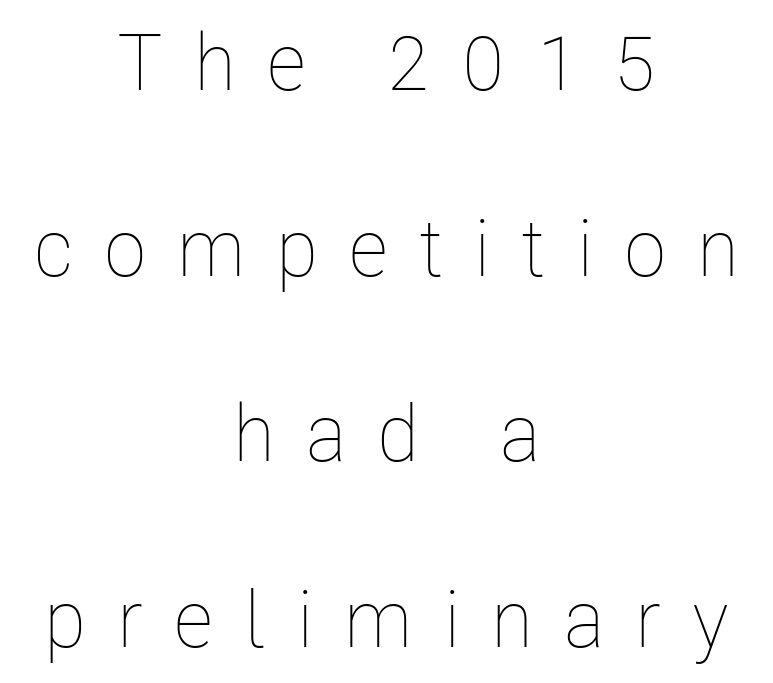
Q: Is the text bold? A: No.
Q: Is the text italic (slanted)? A: No, it is upright.
Q: Is the text underlined? A: No.
Q: How is the paragraph aligned? A: Centered.
Q: Is the spacing between letters normal or unusually wide? A: Unusually wide.
Q: Is the spacing between lines tight, normal or loose? A: Loose.
Q: Width (condensed, normal, or wide)? A: Condensed.
Q: Stroke contrast? A: Low.
Q: x-height? A: Medium.
Q: Monospaced? A: No.
